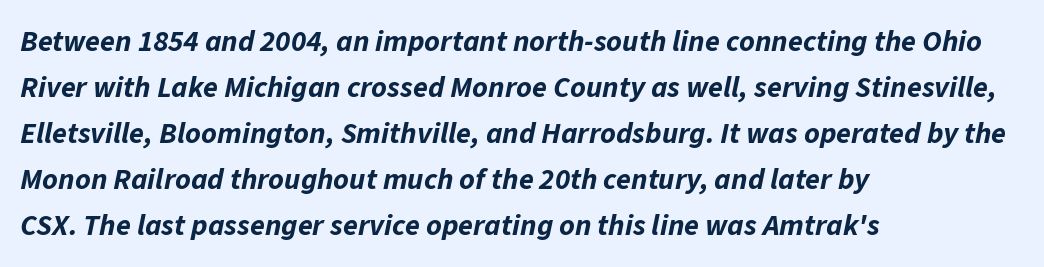
Q: Is the text bold? A: Yes.
Q: Is the text italic (slanted)? A: Yes, it leans right by about 11 degrees.
Q: Is the text underlined? A: No.
Q: How is the paragraph aligned? A: Left-aligned.
Q: Is the spacing between letters normal or unusually wide? A: Normal.
Q: Is the spacing between lines tight, normal or loose? A: Normal.
Q: Width (condensed, normal, or wide)? A: Normal.
Q: Stroke contrast? A: Low.
Q: x-height? A: Medium.
Q: Monospaced? A: No.
